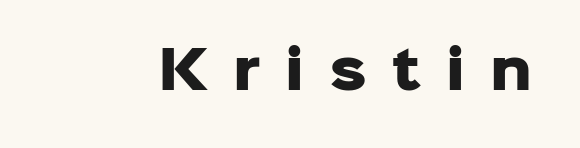
Q: Is the text bold? A: Yes.
Q: Is the text italic (slanted)? A: No, it is upright.
Q: Is the typeface a serif or a sans-serif typeface? A: Sans-serif.
Q: Is the text underlined? A: No.
Q: Is the spacing between letters normal or unusually wide? A: Unusually wide.
Q: Width (condensed, normal, or wide)? A: Normal.
Q: Stroke contrast? A: Low.
Q: x-height? A: Medium.
Q: Monospaced? A: No.
